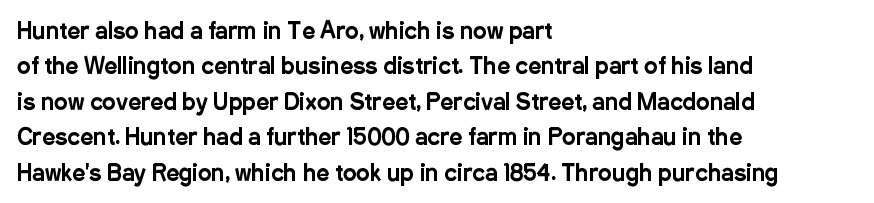
Q: Is the text italic (slanted)? A: No, it is upright.
Q: Is the text underlined? A: No.
Q: How is the paragraph aligned? A: Left-aligned.
Q: Is the spacing between letters normal or unusually wide? A: Normal.
Q: Is the spacing between lines tight, normal or loose? A: Normal.
